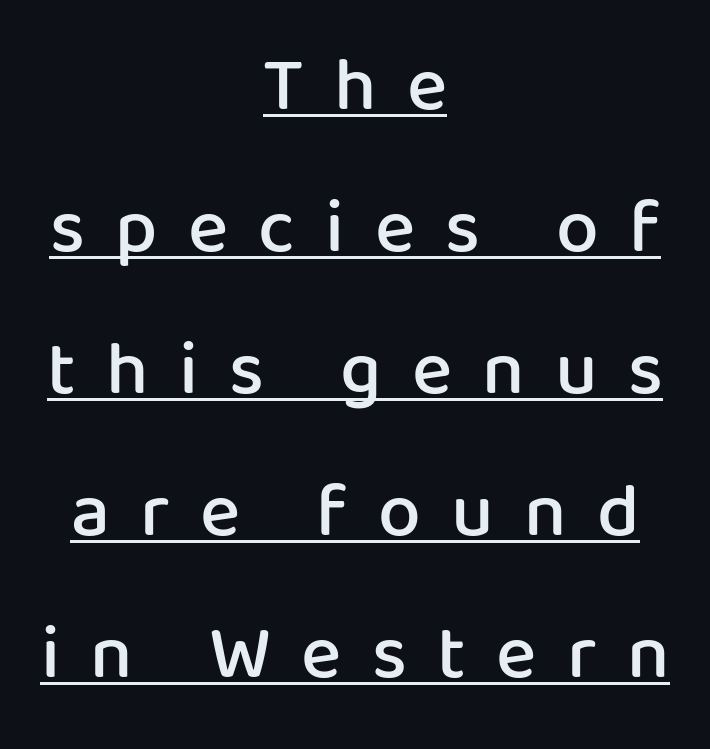
The compositor balanced each line on the midline. Decoration check: the copy is underlined. A typesetter would call this proportional, since set widths differ per character. You can tell from the bare stems that sans-serif type was used. On the weight axis this lands at semibold, roughly 600.
